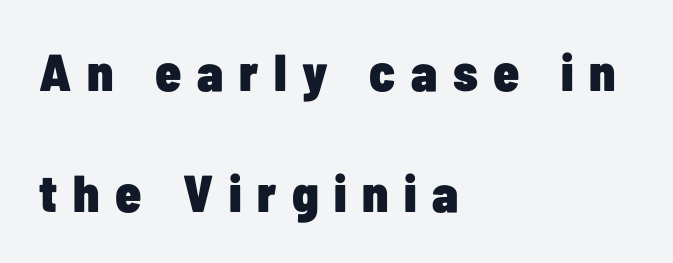
Q: Is the text bold? A: Yes.
Q: Is the text italic (slanted)? A: No, it is upright.
Q: Is the typeface a serif or a sans-serif typeface? A: Sans-serif.
Q: Is the text underlined? A: No.
Q: How is the paragraph aligned? A: Left-aligned.
Q: Is the spacing between letters normal or unusually wide? A: Unusually wide.
Q: Is the spacing between lines tight, normal or loose? A: Loose.
Q: Width (condensed, normal, or wide)? A: Condensed.
Q: Stroke contrast? A: Low.
Q: x-height? A: Medium.
Q: Monospaced? A: No.
